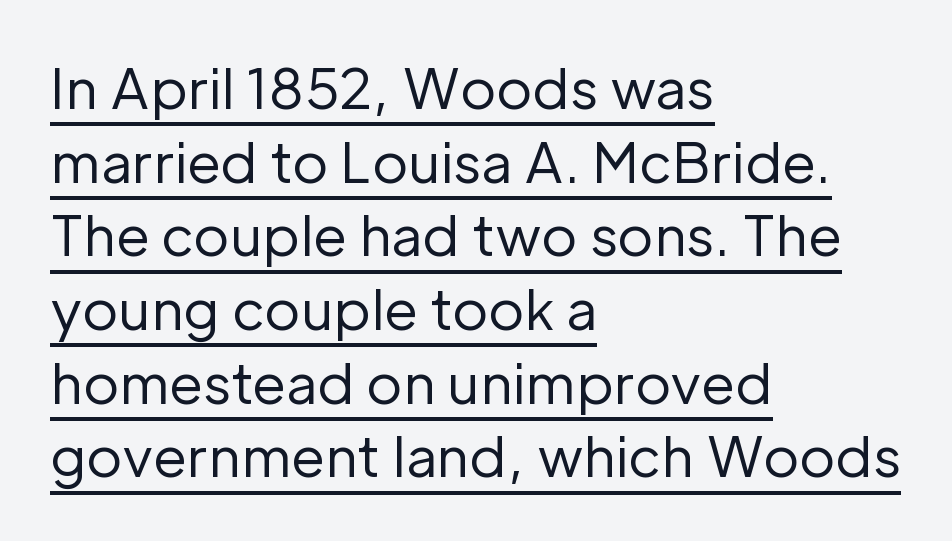
Vertical strokes here are truly vertical. The letters sit at their default tracking, neither squeezed nor spread. The passage shown is typeset with a sans-serif family. Quick note: interline space is typical.
